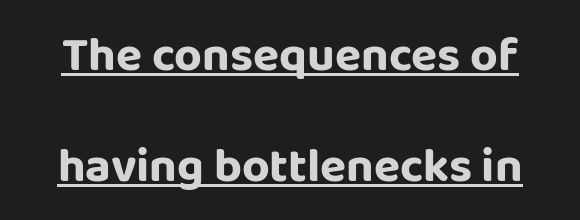
The type family on display is of the sans-serif kind. A typesetter would call this zero additional tracking. Character widths vary here, with narrow letters taking less room than wide ones. In terms of weight, the rendering is a true, heavy bold. This is roman type, the default non-slanted kind. Is there much room between lines? Yes — plenty of vertical air separates them.
